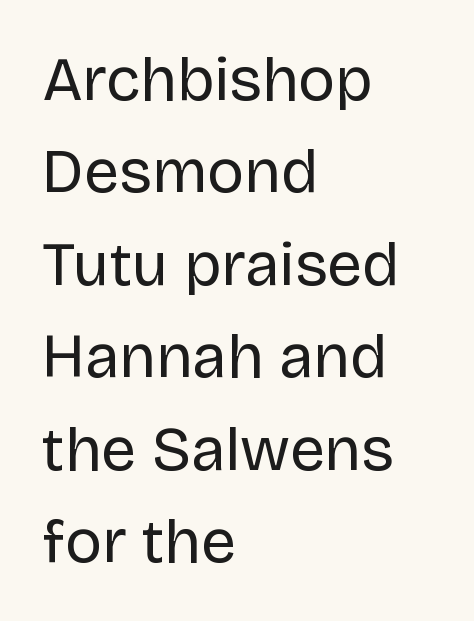
{"serif": "no", "italic": "no", "bold": "no", "weight": "regular", "width": "normal", "stroke_contrast": "low", "x_height": "large", "monospaced": "no", "underline": "no", "align": "left", "line_spacing": "normal", "line_spacing_ratio": 1.49, "letter_spacing": "normal", "letter_spacing_em": 0.0, "glyph_px": 62}
